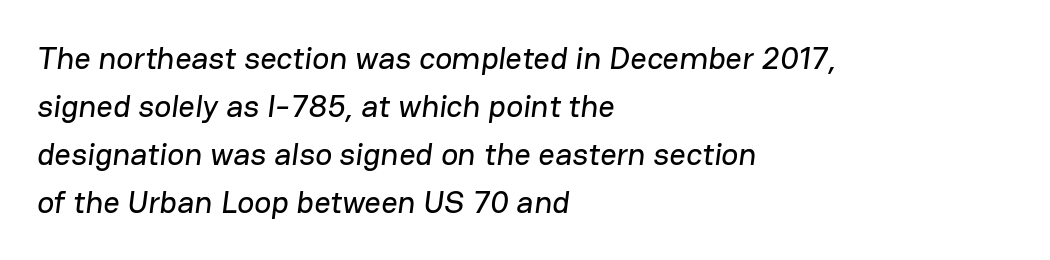
Q: Is the typeface a serif or a sans-serif typeface? A: Sans-serif.
Q: Is the text underlined? A: No.
Q: How is the paragraph aligned? A: Left-aligned.
Q: Is the spacing between letters normal or unusually wide? A: Normal.
Q: Is the spacing between lines tight, normal or loose? A: Normal.
Q: Width (condensed, normal, or wide)? A: Normal.
Q: Stroke contrast? A: Low.
Q: x-height? A: Medium.
Q: Monospaced? A: No.
